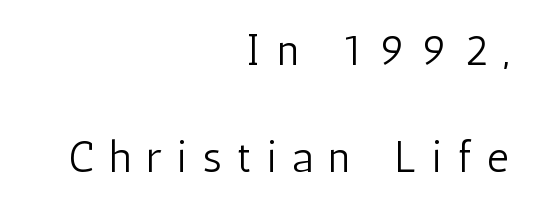
A clean baseline with only descenders dipping below it. Classification — sans serif. Do the characters align in a grid? No, the font is proportional. No letter is thick-stroked: the sample isn't bold. Which margin do the lines hug? The right one — the left edge is uneven. The letterforms stand isolated, each surrounded by extra space.
